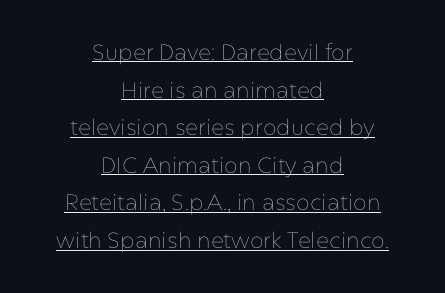
Quick note: not italic, upright. You could call the tracking neutral — neither tight nor loose. Is there an underline? Yes — a line sits under the letters. Heft: none added — not bold. Each line is balanced around a shared central axis.
